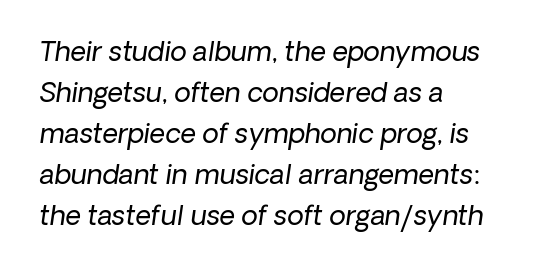
The letters look calm and open, with moderate or lighter stems. Reading down the block, your eye returns to a fixed left position each line. Look at the tracking — it's just the regular setting, nothing added. Rows of type keep a routine distance in the vertical direction. The space directly below the letters is spotless.
